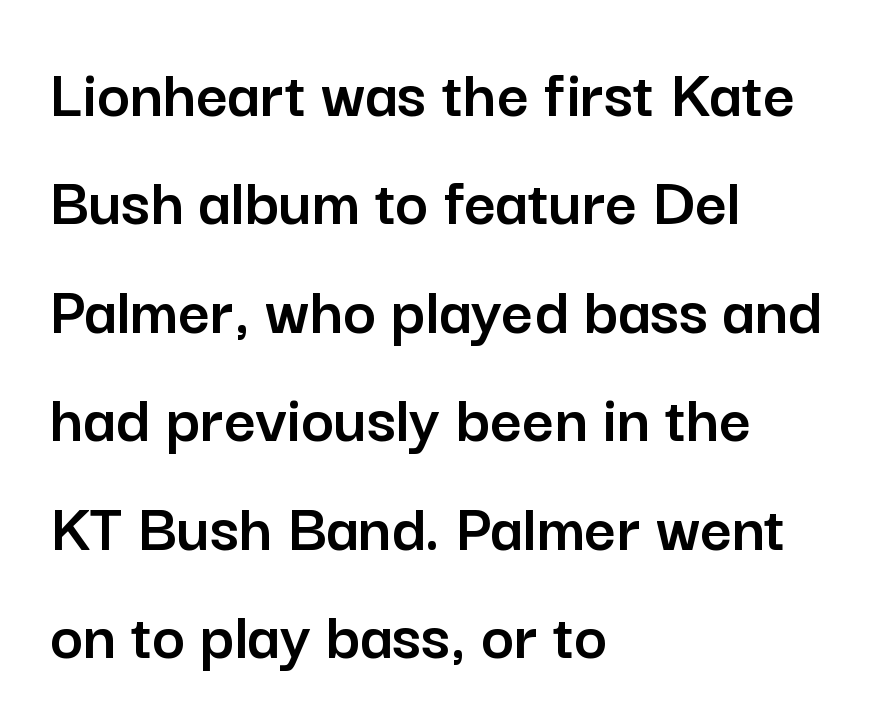
Posture: upright roman. The letterforms sit shoulder to shoulder at normal distance. Looks like regular typesetting: each glyph gets only the width it needs. Honestly, there is no underline to notice here at all.
